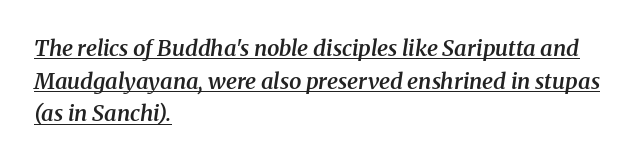
Q: Is the text bold? A: Semi-bold.
Q: Is the text italic (slanted)? A: Yes, it leans right by about 8 degrees.
Q: Is the text underlined? A: Yes.
Q: How is the paragraph aligned? A: Left-aligned.
Q: Is the spacing between letters normal or unusually wide? A: Normal.
Q: Is the spacing between lines tight, normal or loose? A: Normal.
